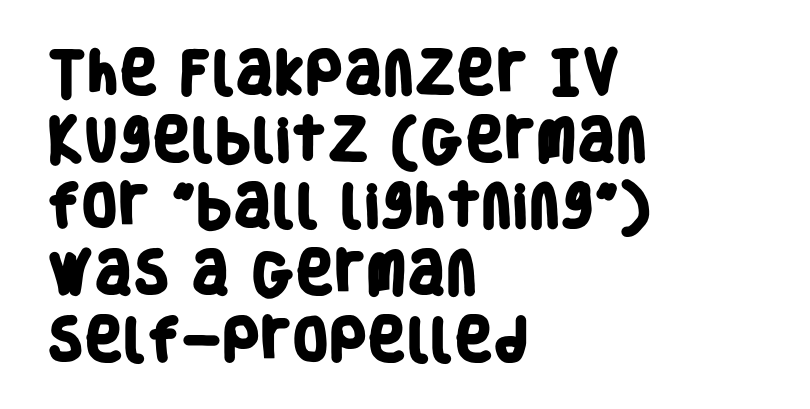
Q: Is the text bold? A: Yes.
Q: Is the typeface a serif or a sans-serif typeface? A: Sans-serif.
Q: Is the text underlined? A: No.
Q: How is the paragraph aligned? A: Left-aligned.
Q: Is the spacing between letters normal or unusually wide? A: Normal.
Q: Is the spacing between lines tight, normal or loose? A: Normal.
Q: Width (condensed, normal, or wide)? A: Condensed.
Q: Stroke contrast? A: Low.
Q: x-height? A: Large.
Q: Monospaced? A: No.
